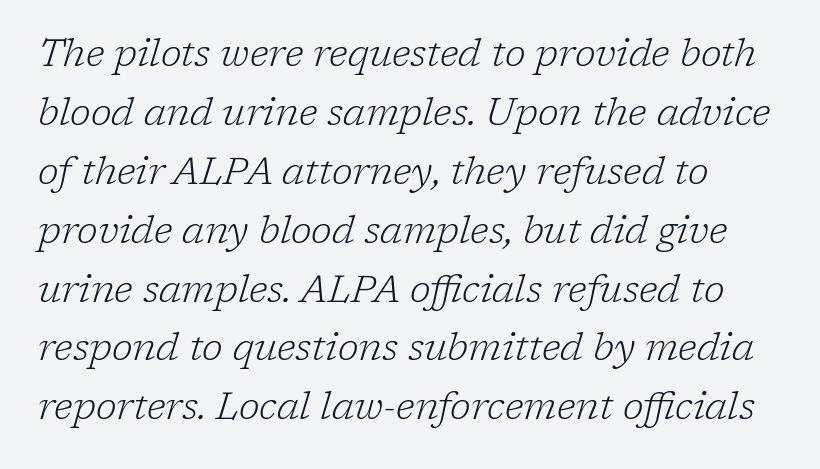
Examine the stroke ends and you'll spot serifs. The strip under each line holds only bare page. Honestly, the letter spacing is just normal — you wouldn't notice it. A quiet, ordinary-to-light weight characterises the typeface. There's an unmistakable incline to the writing here.
